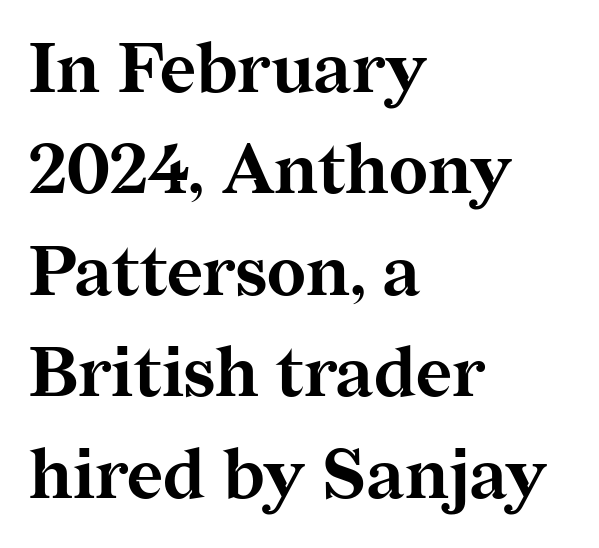
The image shows 69 px bold serif type, upright; set left-aligned, normal line spacing (1.47x), normal letter spacing, not underlined; medium stroke contrast and a medium x-height.
